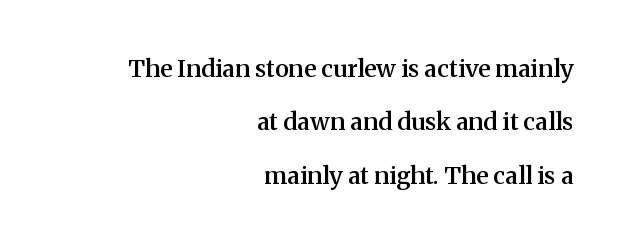
Line spacing here is loose. These lines carry some extra weight — a demibold, not a full bold. The zone under the glyphs is completely vacant. The passage shown has conventional tracking throughout. The axis of the letterforms is exactly vertical.
